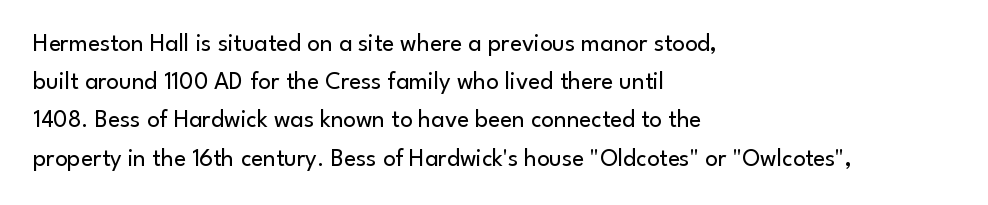
{"italic": "no", "bold": "no", "underline": "no", "align": "left", "line_spacing": "normal", "line_spacing_ratio": 1.53, "letter_spacing": "normal", "letter_spacing_em": 0.0, "glyph_px": 25}
